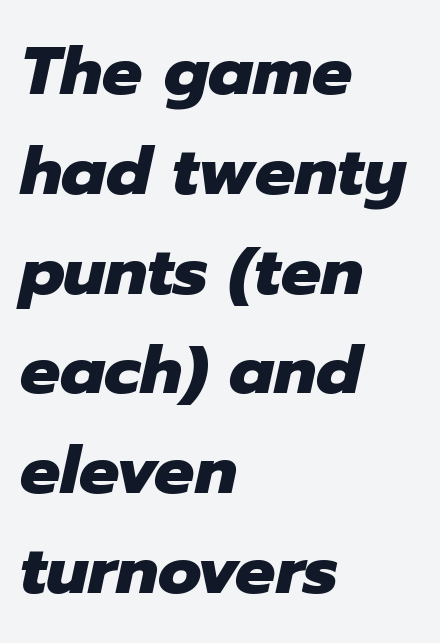
The typography opts for an oblique posture over an upright one. How would I describe the line gaps? Plain and ordinary. Here the designer chose a conventional face with non-uniform glyph widths. The letterforms sit shoulder to shoulder at normal distance.
